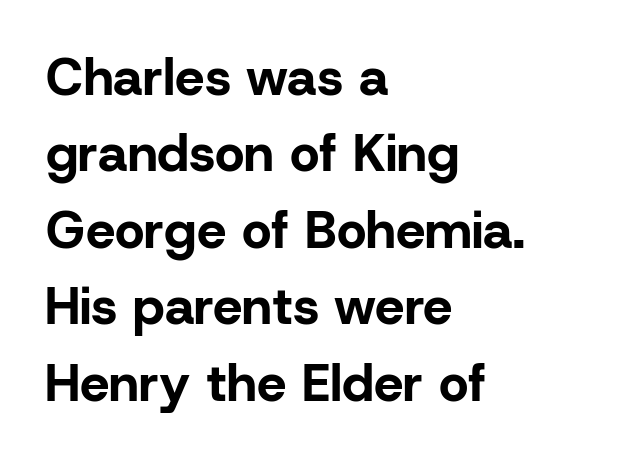
Quick note: interline space is typical. Type style note: lacks serifs. In terms of letterspacing, this is plain default setting. The passage shown is typed in a proportional face where columns would drift. Do the letters lean? They stand straight. Each line starts at the same left margin while the right side varies.
